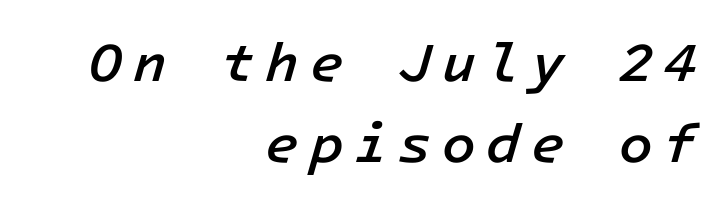
{"italic": "yes", "lean": "right", "slant_degrees": 16, "bold": "semi", "weight": "semibold", "width": "normal", "stroke_contrast": "low", "x_height": "medium", "monospaced": "yes", "underline": "no", "align": "right", "line_spacing": "normal", "line_spacing_ratio": 1.47, "glyph_px": 55}
